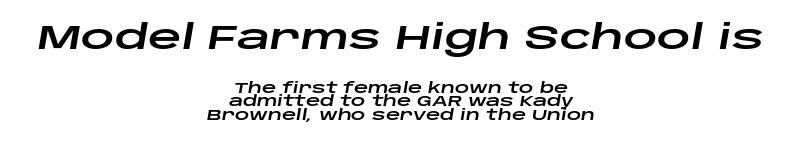
The rendering uses natural spacing where letterforms have individual widths. The lines are packed closely together with very little leading. The passage shown has conventional tracking throughout. Typeset on center — no edge is straight.
